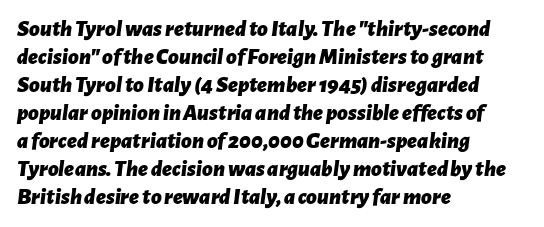
Q: Is the text bold? A: Yes.
Q: Is the text italic (slanted)? A: Yes, it leans right by about 7 degrees.
Q: Is the text underlined? A: No.
Q: How is the paragraph aligned? A: Left-aligned.
Q: Is the spacing between letters normal or unusually wide? A: Normal.
